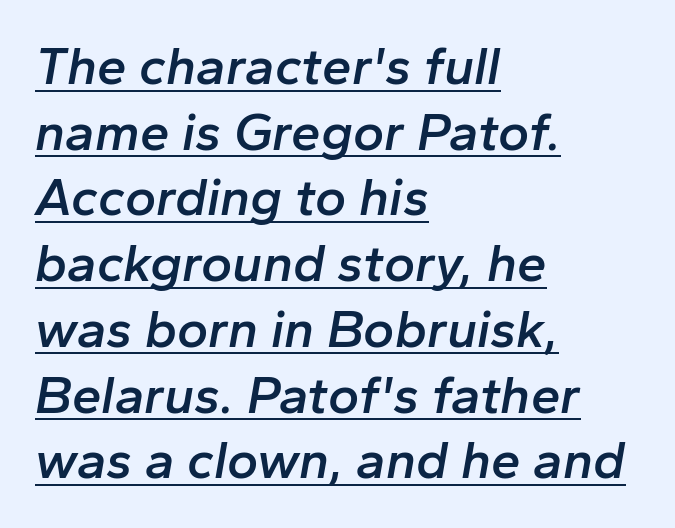
Spacing between characters is what you'd get straight out of the box. The lettering is marked with a stroke running underneath it. These lines stack with their left ends in a neat column. This is moderately heavy type, rendered in semibold. The passage shown leans; its letterforms are oblique.
